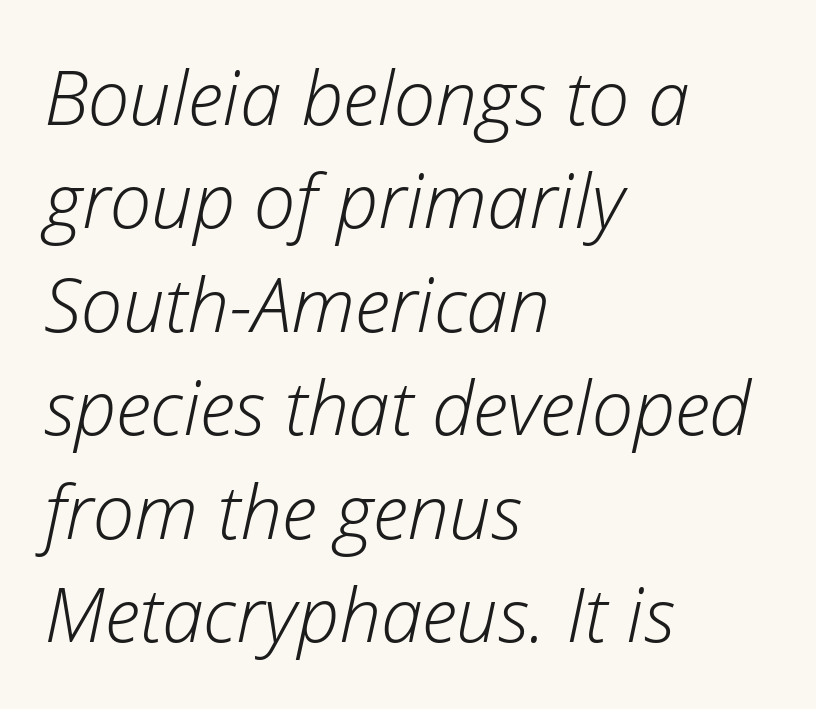
The image shows 75 px light type, italic (leaning right); set left-aligned, normal line spacing (1.38x), normal letter spacing, not underlined; low stroke contrast and a medium x-height.
